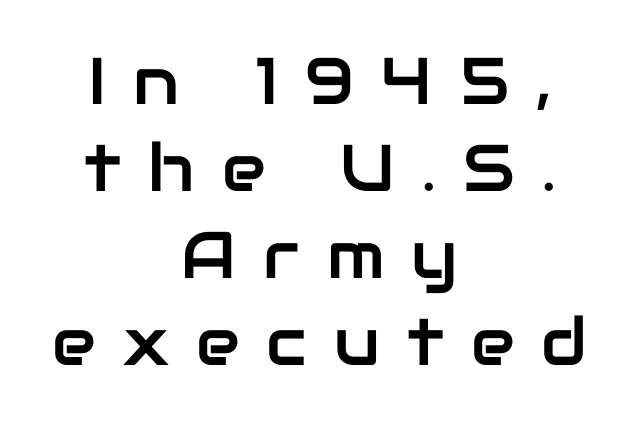
The image shows 66 px sans-serif type, upright; set centered, normal line spacing (1.32x), unusually wide letter spacing (+0.41 em), not underlined; low stroke contrast and a medium x-height.
